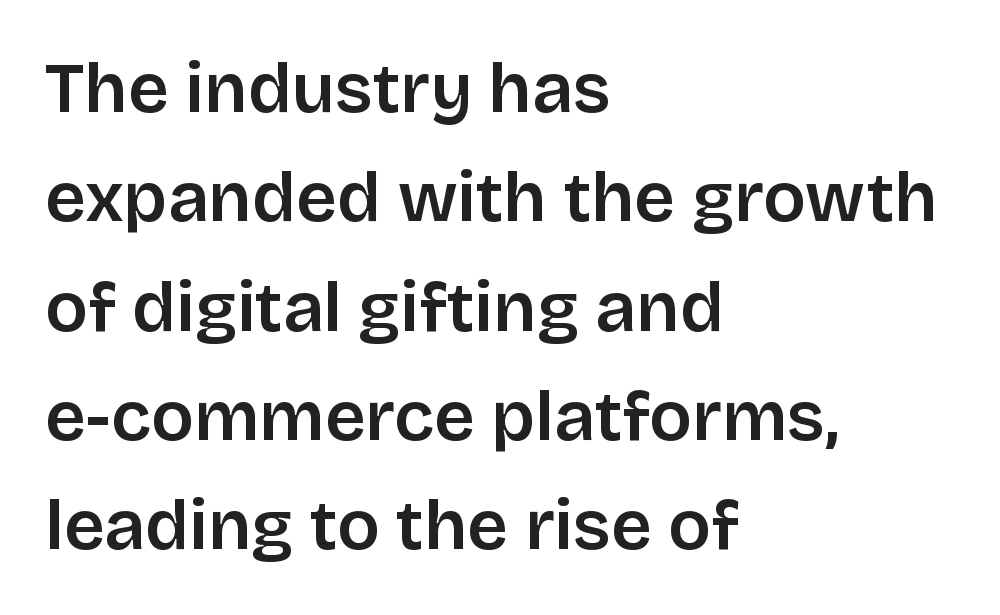
The image shows 71 px sans-serif type, upright; set left-aligned, normal line spacing (1.54x), normal letter spacing, not underlined; low stroke contrast and a large x-height.
